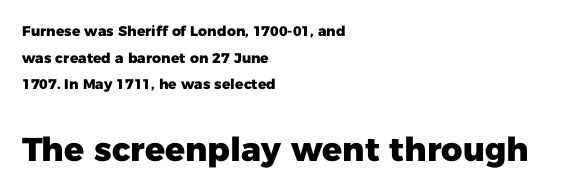
The rendering uses a large line-height, opening up the rows. Line starts are locked; line ends wander. Letter spacing: default. The glyphs in this specimen are sans serif.
